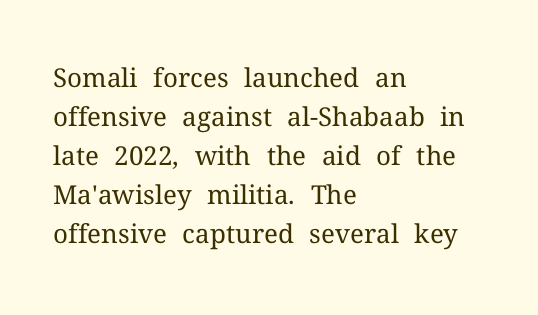
Each new line begins a customary step beneath the previous one. Students, note that the glyphs here touch the page at normal intervals. Letters rest on an invisible, unmarked baseline. Posture: upright roman.
